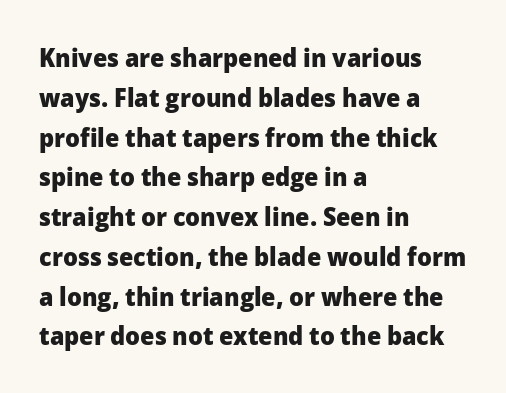
Plenty of ink on the page — the face is bold. Vertical spacing — default. Descenders hang freely into open space. All the whitespace from short lines collects on the right. This rendering leaves character spacing at its baseline value. Do the letters lean? They stand straight.
